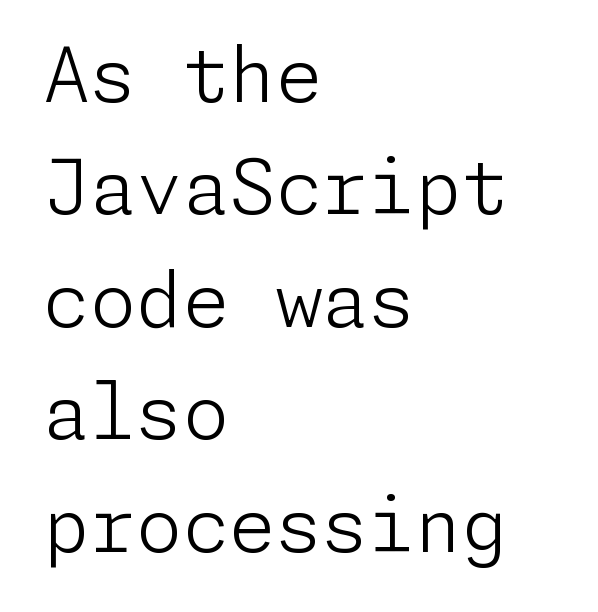
Q: Is the text bold? A: No.
Q: Is the text italic (slanted)? A: No, it is upright.
Q: Is the typeface a serif or a sans-serif typeface? A: Sans-serif.
Q: Is the text underlined? A: No.
Q: How is the paragraph aligned? A: Left-aligned.
Q: Is the spacing between letters normal or unusually wide? A: Normal.
Q: Is the spacing between lines tight, normal or loose? A: Normal.
Q: Width (condensed, normal, or wide)? A: Normal.
Q: Stroke contrast? A: Low.
Q: x-height? A: Medium.
